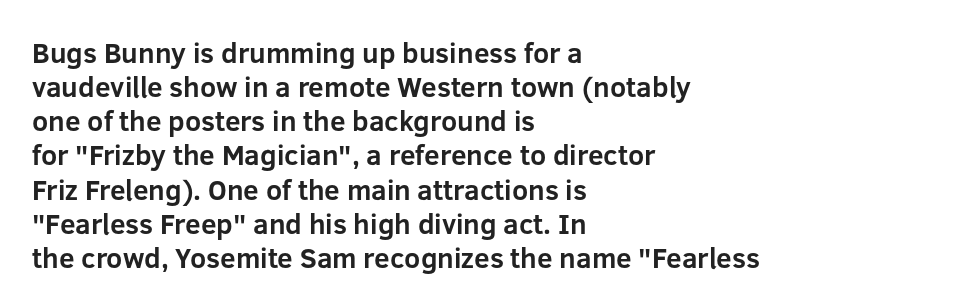
The image shows 28 px bold sans-serif type, upright; set left-aligned, line spacing 1.22x, normal letter spacing, not underlined; low stroke contrast and a medium x-height.
